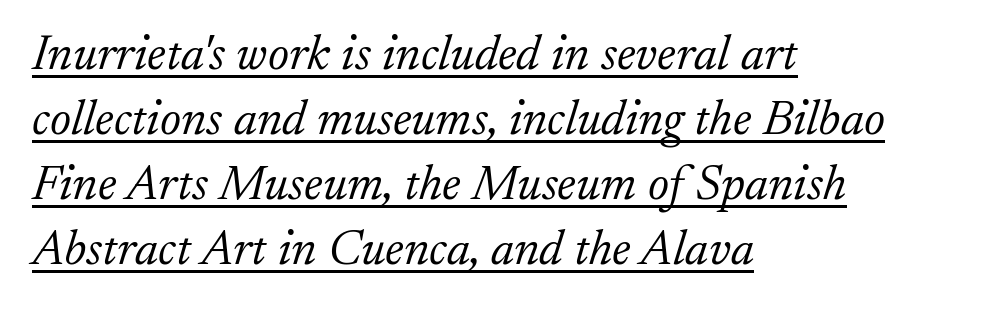
The image shows 50 px light serif type, italic (leaning right); set left-aligned, normal line spacing (1.3x), normal letter spacing, underlined; low stroke contrast and a small x-height.
